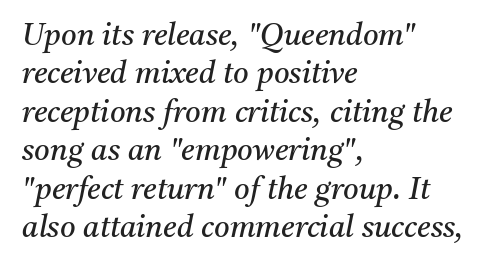
Unbolded letterforms with no extra heft. The strip under each line holds only bare page. The letters are slanted; this is an italic face. A typesetter would call this zero additional tracking.
